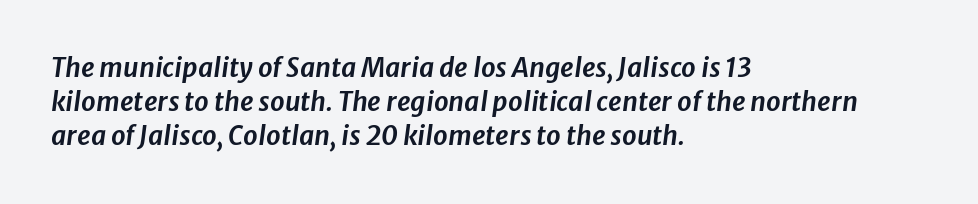
{"italic": "yes", "lean": "right", "slant_degrees": 8, "underline": "no", "align": "left", "line_spacing": "normal", "line_spacing_ratio": 1.3, "letter_spacing": "normal", "letter_spacing_em": 0.0, "glyph_px": 26}
